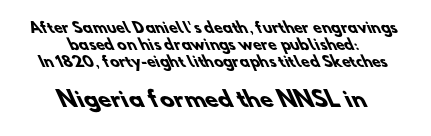
The paragraph has two soft edges and a firm central axis. A full-strength bold gives these letters their thick strokes. The face used here is rendered with its standard letterfit. The gap between lines stays unmarked.
